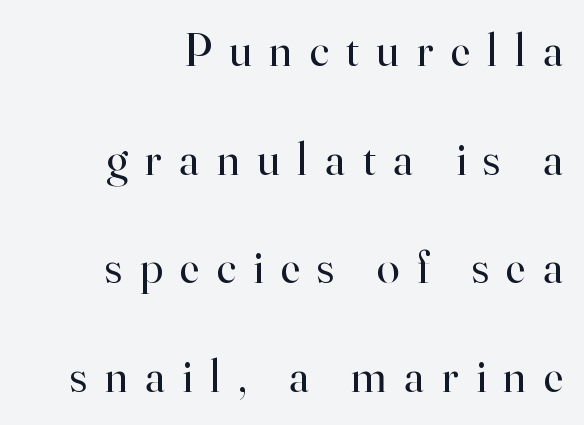
Q: Is the text bold? A: No.
Q: Is the text italic (slanted)? A: No, it is upright.
Q: Is the typeface a serif or a sans-serif typeface? A: Serif.
Q: Is the text underlined? A: No.
Q: How is the paragraph aligned? A: Right-aligned.
Q: Is the spacing between letters normal or unusually wide? A: Unusually wide.
Q: Is the spacing between lines tight, normal or loose? A: Loose.
Q: Width (condensed, normal, or wide)? A: Normal.
Q: Stroke contrast? A: High.
Q: x-height? A: Small.
Q: Monospaced? A: No.
